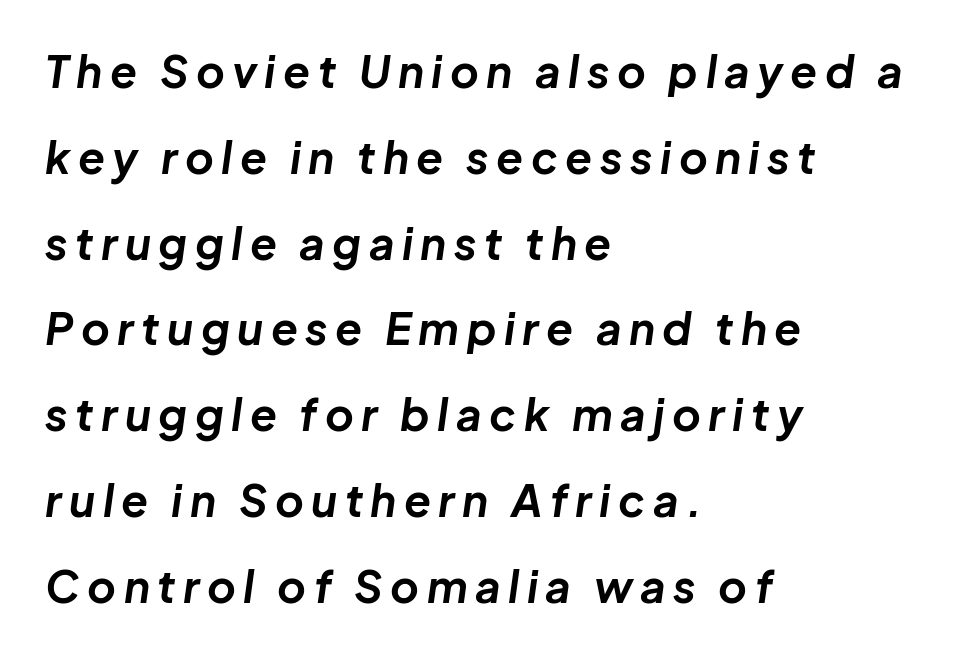
The passage shown is emphatically bold. Spacing verdict: proportional, widths tailored to each character. Notice how the passage keeps a crisp vertical edge on the left only. The face used here has a pronounced slope to its letters. The zone under the glyphs is completely vacant. Each new line begins a long way beneath the previous one.
